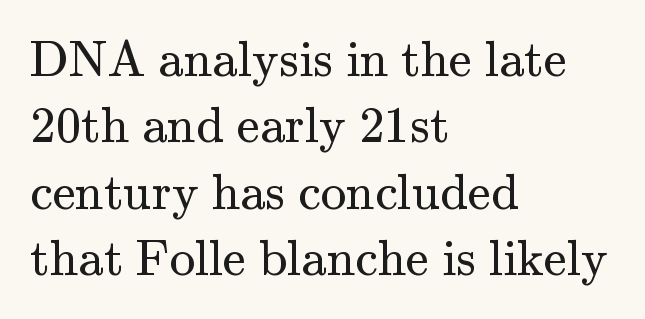
Q: Is the text bold? A: No.
Q: Is the text italic (slanted)? A: No, it is upright.
Q: Is the typeface a serif or a sans-serif typeface? A: Serif.
Q: Is the text underlined? A: No.
Q: How is the paragraph aligned? A: Left-aligned.
Q: Is the spacing between letters normal or unusually wide? A: Normal.
Q: Is the spacing between lines tight, normal or loose? A: Normal.
Q: Width (condensed, normal, or wide)? A: Normal.
Q: Stroke contrast? A: Medium.
Q: x-height? A: Small.
Q: Monospaced? A: No.
